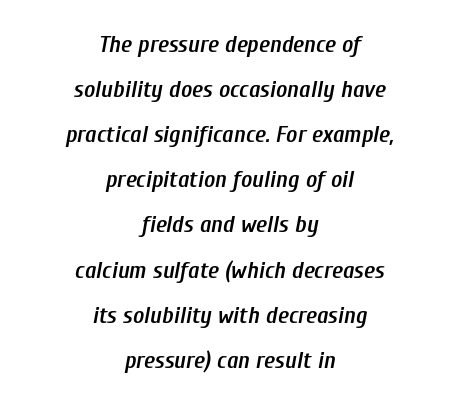
The image shows 24 px text type, italic (leaning right); set centered, line spacing 1.88x, normal letter spacing, not underlined.
